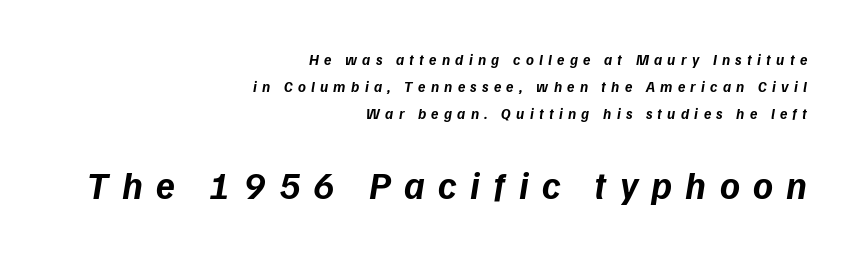
Q: Is the text bold? A: Yes.
Q: Is the text italic (slanted)? A: Yes, it leans right by about 9 degrees.
Q: Is the text underlined? A: No.
Q: How is the paragraph aligned? A: Right-aligned.
Q: Is the spacing between letters normal or unusually wide? A: Unusually wide.
Q: Which block of text is set in a larger size, the first (top) or the second (bottom)? A: The second (bottom) one.
Q: Width (condensed, normal, or wide)? A: Normal.
Q: Stroke contrast? A: Low.
Q: x-height? A: Medium.
Q: Monospaced? A: No.
